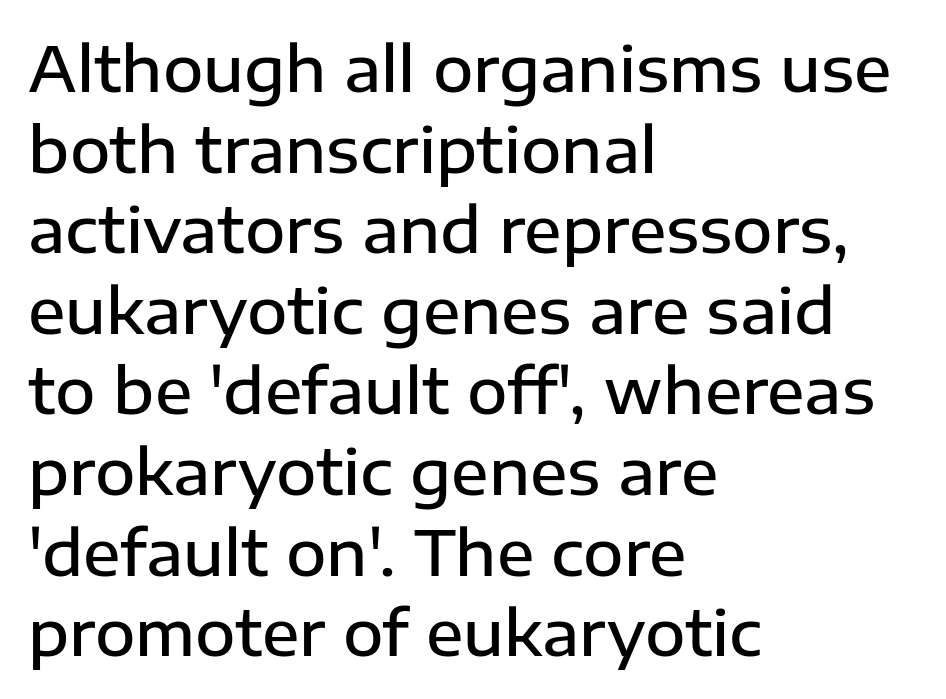
{"serif": "no", "italic": "no", "bold": "semi", "weight": "semibold", "width": "normal", "stroke_contrast": "low", "x_height": "medium", "monospaced": "no", "underline": "no", "align": "left", "line_spacing": "normal", "line_spacing_ratio": 1.3, "letter_spacing": "normal", "letter_spacing_em": 0.0, "glyph_px": 62}
